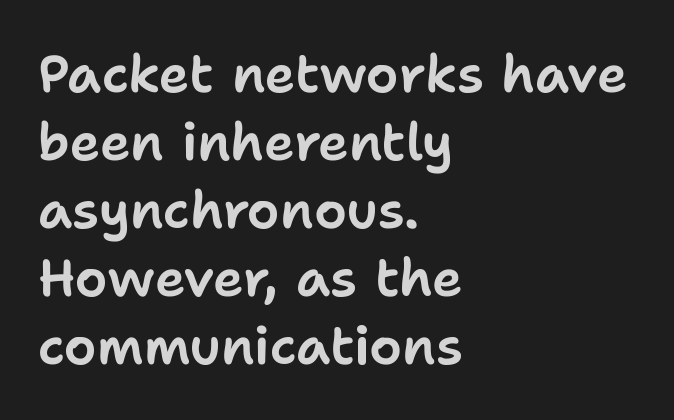
Look at the tracking — it's just the regular setting, nothing added. The face used here is a sans, in the tradition of grotesques and geometrics. Has an underline been added? It has not. Is this a fixed-width face? No — the glyphs have proportional, varying widths. Characters remain perfectly vertical along every line. Line beginnings align vertically; line endings do not.
